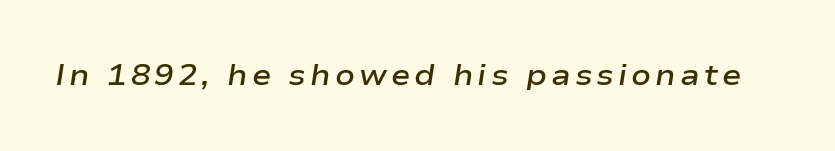
{"italic": "yes", "lean": "right", "slant_degrees": 9, "bold": "semi", "weight": "semibold", "width": "wide", "stroke_contrast": "low", "x_height": "medium", "monospaced": "no", "underline": "no", "glyph_px": 29}
